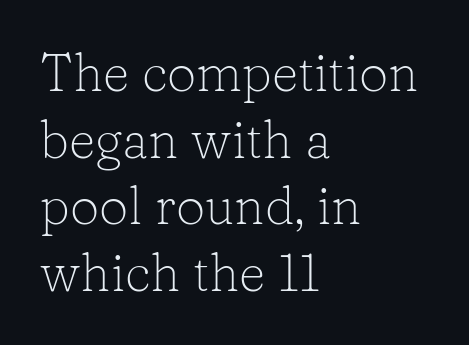
{"serif": "yes", "italic": "no", "bold": "no", "weight": "light", "width": "normal", "stroke_contrast": "low", "x_height": "medium", "monospaced": "no", "underline": "no", "align": "left", "line_spacing": "normal", "line_spacing_ratio": 1.28, "letter_spacing": "normal", "letter_spacing_em": 0.0, "glyph_px": 52}
